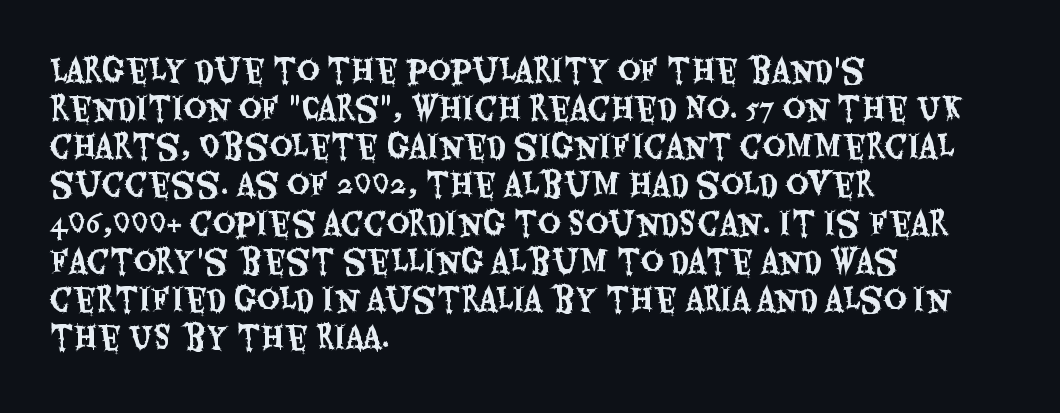
{"serif": "no", "italic": "no", "width": "condensed", "stroke_contrast": "medium", "x_height": "large", "monospaced": "no", "underline": "no", "align": "left", "line_spacing_ratio": 1.23, "letter_spacing": "normal", "letter_spacing_em": 0.0, "glyph_px": 31}
